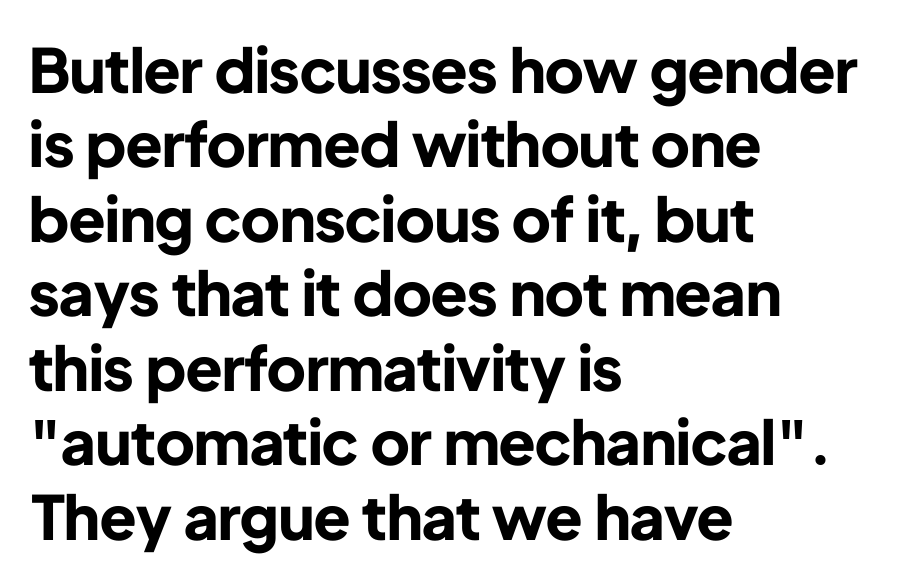
{"serif": "no", "italic": "no", "bold": "yes", "weight": "bold", "width": "normal", "stroke_contrast": "low", "x_height": "medium", "monospaced": "no", "underline": "no", "align": "left", "line_spacing_ratio": 1.22, "letter_spacing": "normal", "letter_spacing_em": 0.0, "glyph_px": 61}
